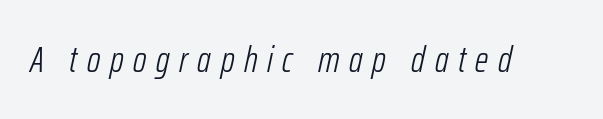
{"italic": "yes", "lean": "right", "slant_degrees": 12, "bold": "no", "weight": "light", "width": "condensed", "stroke_contrast": "low", "x_height": "medium", "monospaced": "no", "underline": "no", "letter_spacing": "wide", "letter_spacing_em": 0.26, "glyph_px": 37}
